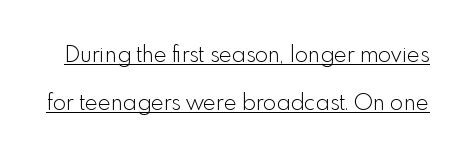
Q: Is the text bold? A: No.
Q: Is the text italic (slanted)? A: No, it is upright.
Q: Is the text underlined? A: Yes.
Q: Is the spacing between letters normal or unusually wide? A: Normal.
Q: Is the spacing between lines tight, normal or loose? A: Loose.
